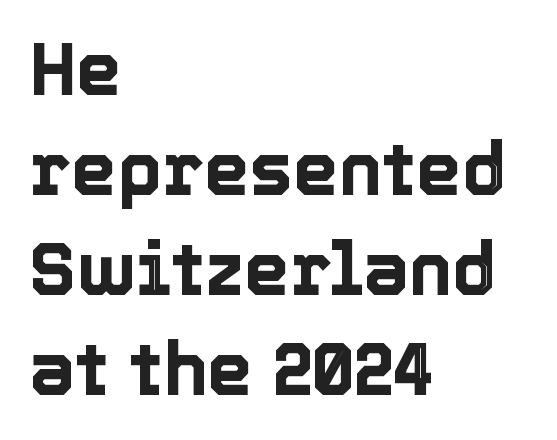
The image shows 73 px text type, upright; set left-aligned, normal line spacing (1.37x), normal letter spacing, not underlined; a medium x-height.
